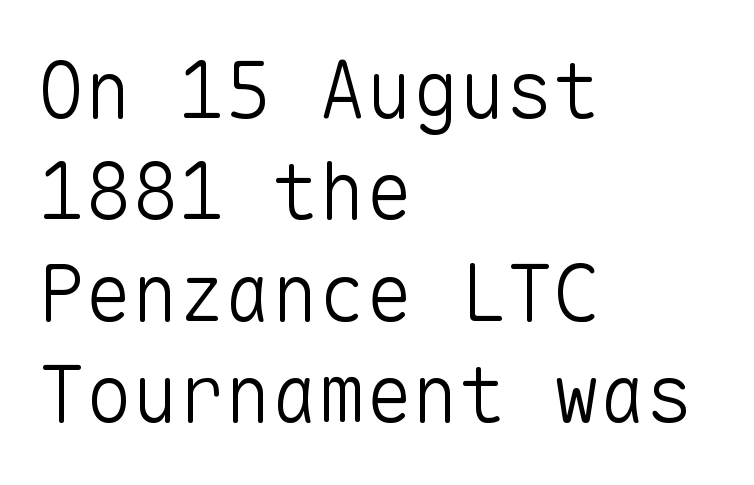
A light-to-regular cut is what we see here. The rows are spaced the way most documents space them. Are there feet on the stems? There aren't — it's a sans. This rendering features lettering with no underline.
